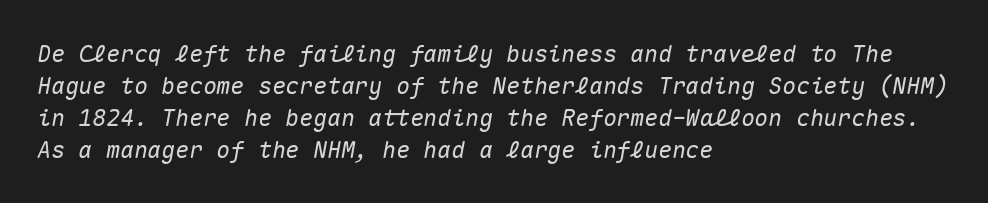
Italic? Definitely — the glyphs are oblique. Is the block centered? No — it sits flush against the left margin. Leading matches the norm, producing a regular column. Check under the words: just untouched page.
